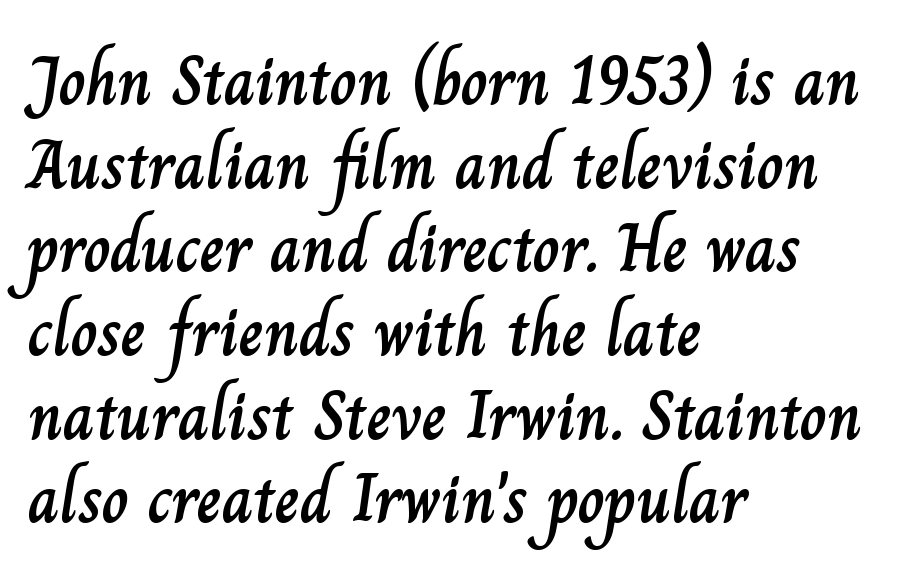
Q: Is the text italic (slanted)? A: Yes.
Q: Is the text underlined? A: No.
Q: How is the paragraph aligned? A: Left-aligned.
Q: Is the spacing between letters normal or unusually wide? A: Normal.
Q: Width (condensed, normal, or wide)? A: Normal.
Q: Stroke contrast? A: Low.
Q: x-height? A: Small.
Q: Monospaced? A: No.
